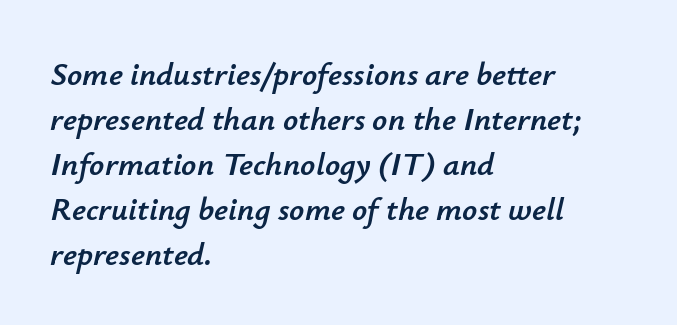
The image shows 33 px text type, italic (leaning right); set left-aligned, normal line spacing (1.36x), normal letter spacing, not underlined; low stroke contrast and a small x-height.
